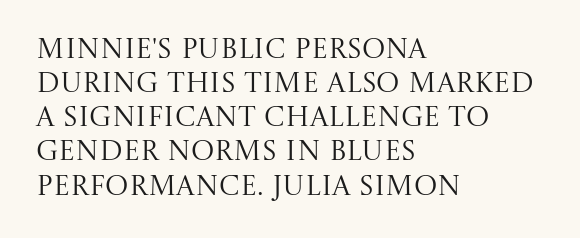
The image shows 28 px regular-weight serif type, upright; set left-aligned, line spacing 1.22x, normal letter spacing, not underlined; medium stroke contrast and a large x-height.
